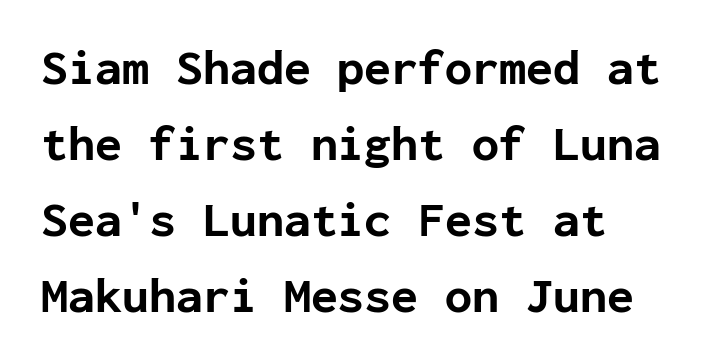
{"serif": "no", "italic": "no", "bold": "yes", "weight": "bold", "width": "normal", "stroke_contrast": "low", "x_height": "medium", "monospaced": "yes", "underline": "no", "align": "left", "line_spacing": "normal", "line_spacing_ratio": 1.55, "letter_spacing": "normal", "letter_spacing_em": 0.0, "glyph_px": 49}
